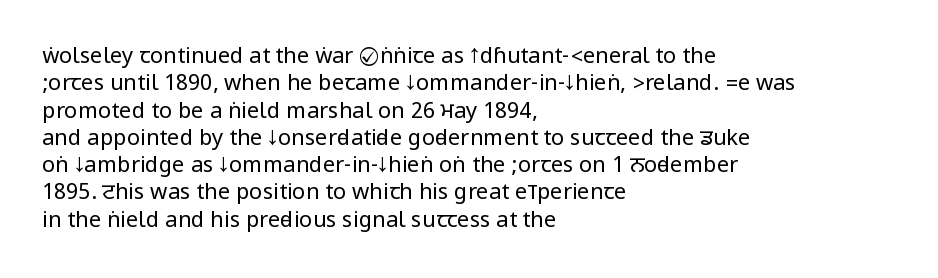
Rendered with straight, roman letterforms. Weight: not bold — regular or lighter. Words appear dense and cohesive because spacing is normal. Horizontal alignment here is leftward, the default for most running prose. A clean baseline with only descenders dipping below it.
